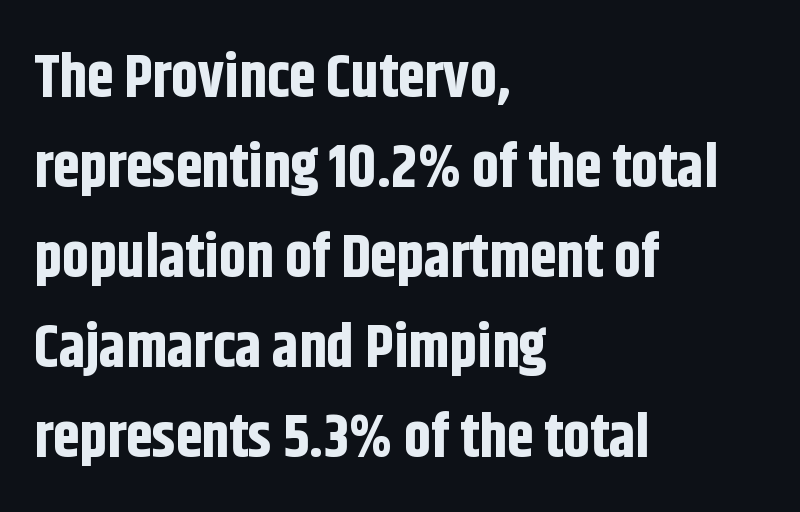
{"serif": "no", "italic": "no", "bold": "yes", "weight": "bold", "width": "condensed", "stroke_contrast": "low", "x_height": "large", "monospaced": "no", "underline": "no", "align": "left", "line_spacing": "normal", "line_spacing_ratio": 1.5, "letter_spacing": "normal", "letter_spacing_em": 0.0, "glyph_px": 60}
